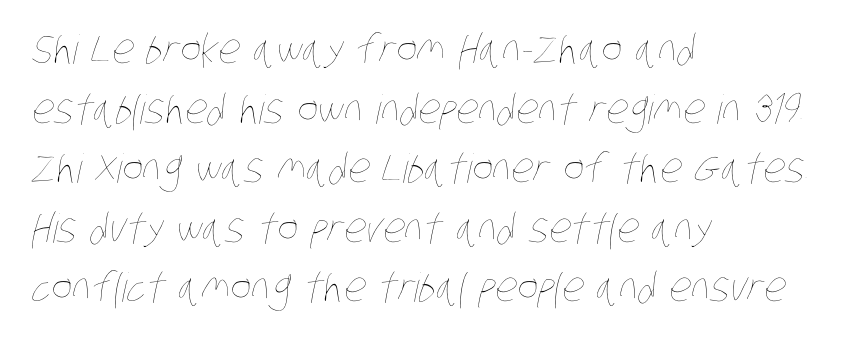
{"bold": "no", "weight": "thin", "width": "condensed", "stroke_contrast": "low", "x_height": "large", "monospaced": "no", "underline": "no", "align": "left", "line_spacing": "normal", "line_spacing_ratio": 1.49, "letter_spacing": "normal", "letter_spacing_em": 0.0, "glyph_px": 40}
